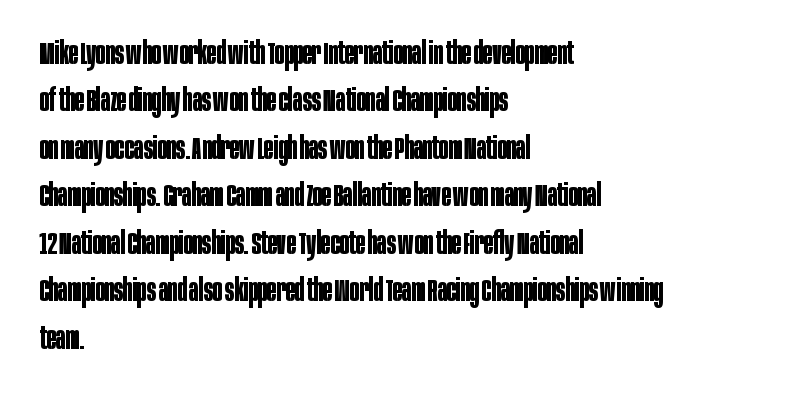
The image shows 31 px bold, condensed sans-serif type, upright; set left-aligned, normal line spacing (1.53x), normal letter spacing, not underlined; low stroke contrast and a large x-height.
